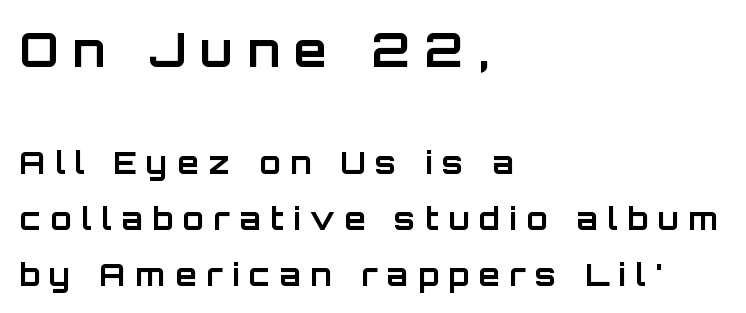
{"serif": "no", "italic": "no", "bold": "yes", "weight": "bold", "width": "normal", "stroke_contrast": "low", "x_height": "large", "monospaced": "no", "underline": "no", "align": "left", "line_spacing_ratio": 1.81, "letter_spacing": "wide", "letter_spacing_em": 0.31, "larger_block": "first", "size_ratio": 1.52, "glyph_px": 47}
